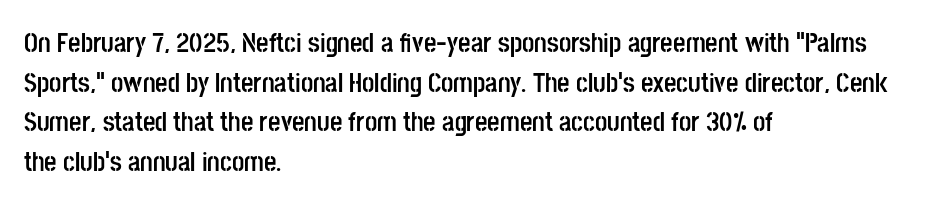
Q: Is the text bold? A: Yes.
Q: Is the text italic (slanted)? A: No, it is upright.
Q: Is the text underlined? A: No.
Q: How is the paragraph aligned? A: Left-aligned.
Q: Is the spacing between letters normal or unusually wide? A: Normal.
Q: Is the spacing between lines tight, normal or loose? A: Normal.
